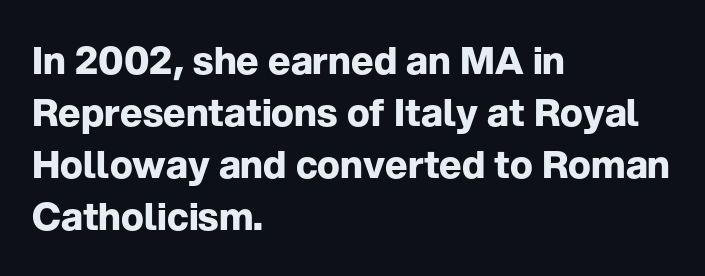
All the whitespace from short lines collects on the right. Quick note: not italic, upright. Chunky letters — that's bold for sure. Spacing verdict: proportional, widths tailored to each character. The block of text has a typical density, with ordinary space between rows. Serif or sans? Sans — the stroke terminals are bare.
